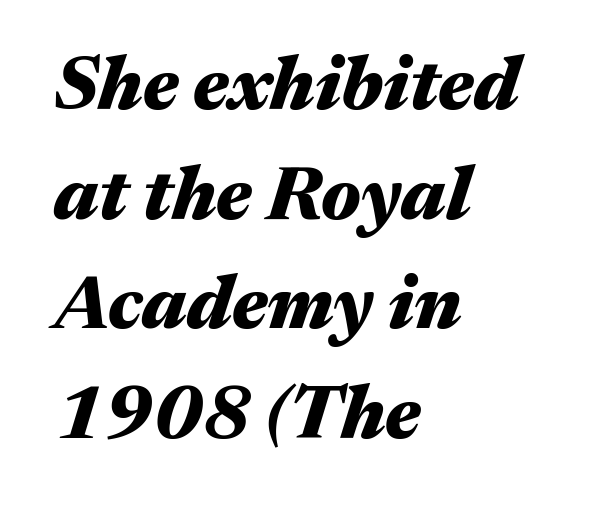
Does the lettering tilt? It does — this is italic. Look at the stroke-to-counter ratio: heavy, a bold. Here the designer chose a conventional face with non-uniform glyph widths. How are the letters spaced? Ordinarily, with no added tracking.
